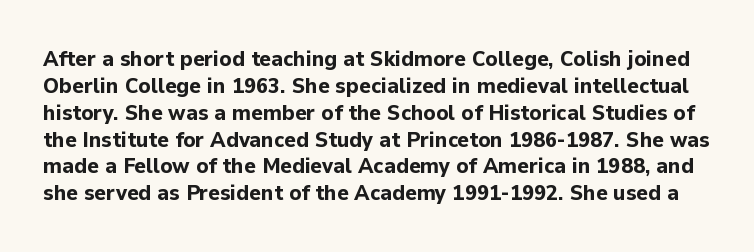
{"italic": "no", "bold": "yes", "underline": "no", "line_spacing_ratio": 1.22, "letter_spacing": "normal", "letter_spacing_em": 0.0, "glyph_px": 22}
